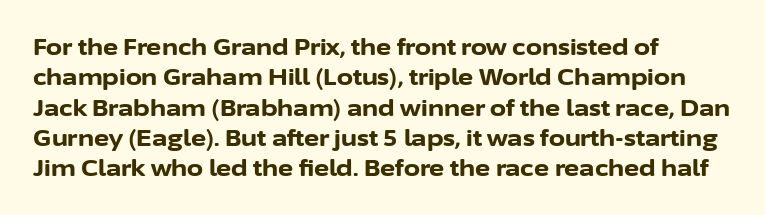
Each word holds together tightly as a unit, with standard inter-letter gaps. Typeset ragged right — the left edge is the straight one. Has an underline been added? It has not. The passage shown stacks its lines at a standard gap. A typesetter would mark this as roman, not italic. The passage shown is emphatically bold.
